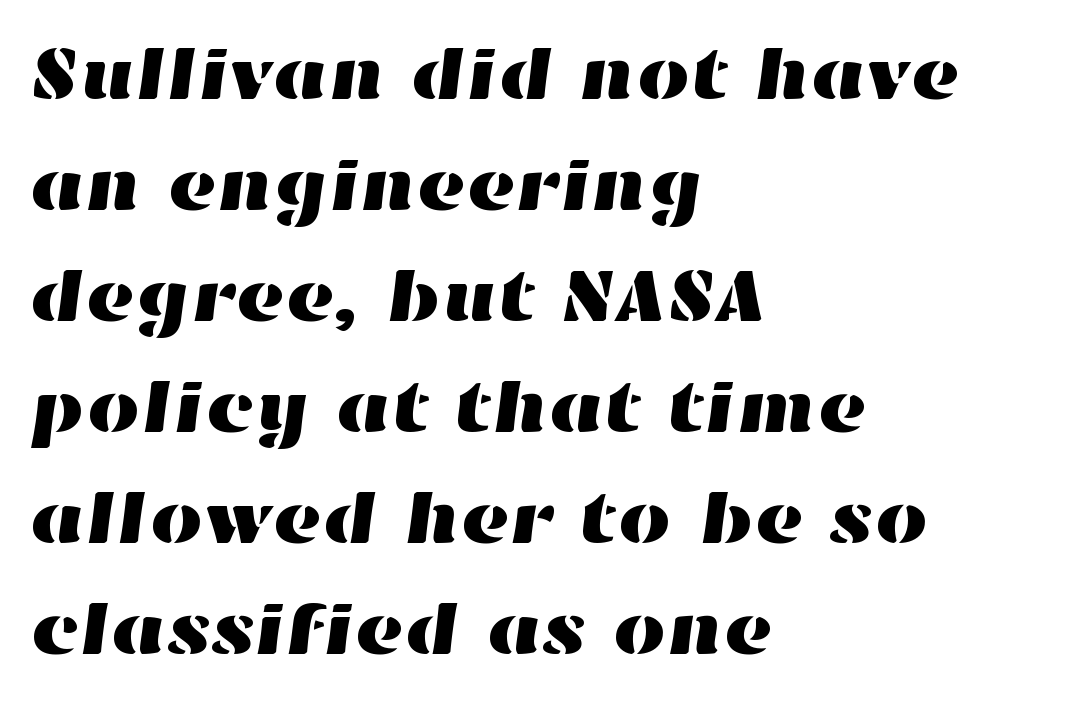
Think of a printed novel: that variable character pitch is what you see here. The words here are not underlined. Between one letter and the next there's only the usual sliver of space. Compared with a centered layout, this one pins lines to the left instead. The rendering uses a moderate line-height, typical for paragraphs.
